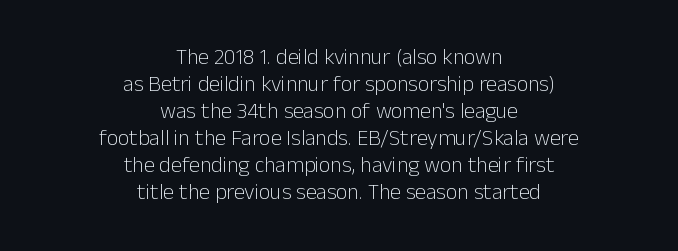
{"italic": "no", "bold": "no", "underline": "no", "align": "center", "line_spacing_ratio": 1.23, "letter_spacing": "normal", "letter_spacing_em": 0.0, "glyph_px": 22}
